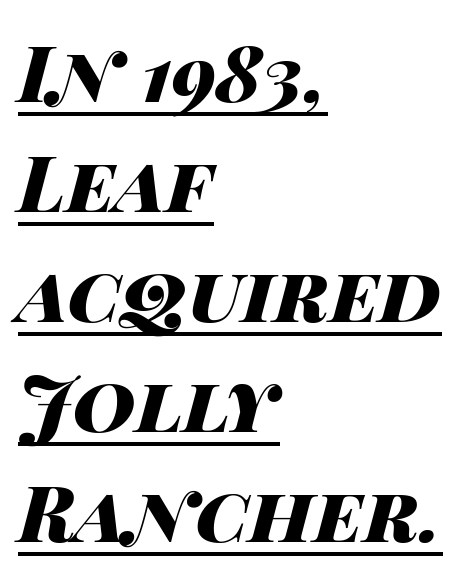
The image shows 77 px heavy, wide type, italic (leaning right); set left-aligned, normal line spacing (1.43x), normal letter spacing, underlined; high stroke contrast and a large x-height.
